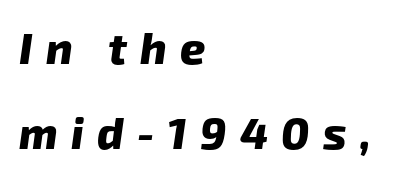
The image shows 44 px heavy sans-serif type; set left-aligned, loose line spacing (1.94x), unusually wide letter spacing (+0.3 em), not underlined; low stroke contrast and a medium x-height.
